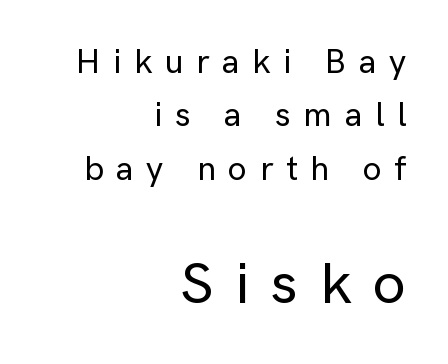
The image shows 59 px sans-serif type, upright; set right-aligned, normal line spacing (1.57x), unusually wide letter spacing (+0.37 em), not underlined; the second (bottom) block is 1.74x larger; low stroke contrast and a medium x-height.
